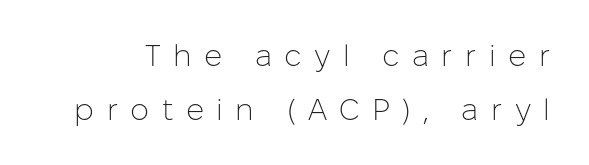
Do the characters align in a grid? No, the font is proportional. The horizontal fit of the characters is loose and conspicuously gappy. The axis of the letterforms is exactly vertical. Examine the stroke ends and you'll find no serifs. Weight: in the light-to-regular range.
